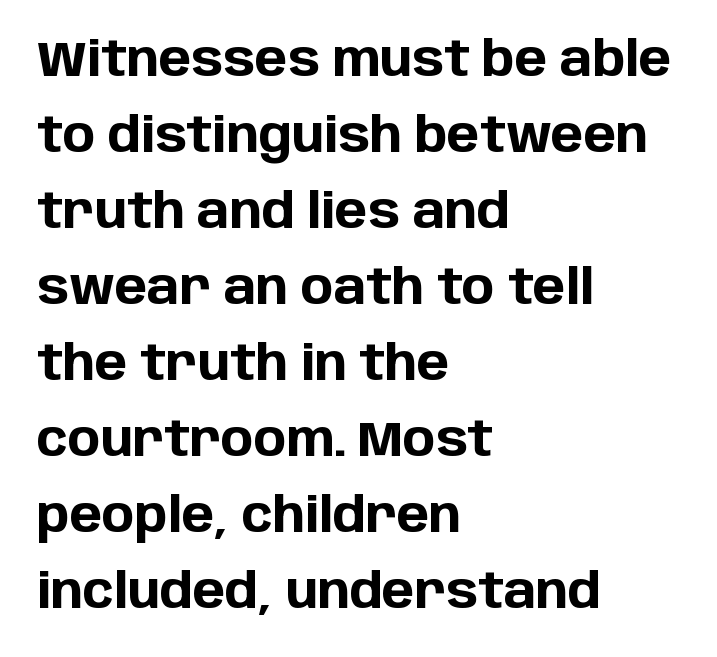
The image shows 49 px bold sans-serif type, upright; set left-aligned, normal line spacing (1.55x), normal letter spacing, not underlined; low stroke contrast and a large x-height.
